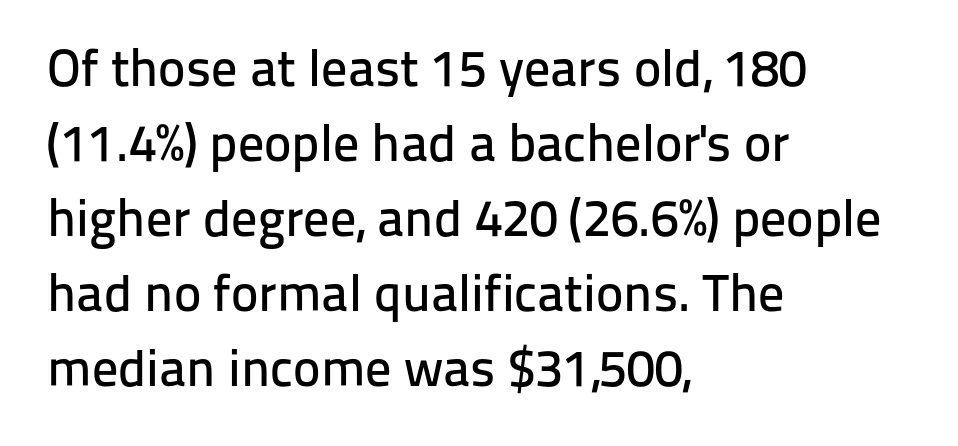
{"serif": "no", "italic": "no", "width": "normal", "stroke_contrast": "low", "x_height": "medium", "monospaced": "no", "underline": "no", "align": "left", "line_spacing": "normal", "line_spacing_ratio": 1.44, "letter_spacing": "normal", "letter_spacing_em": 0.0, "glyph_px": 52}
